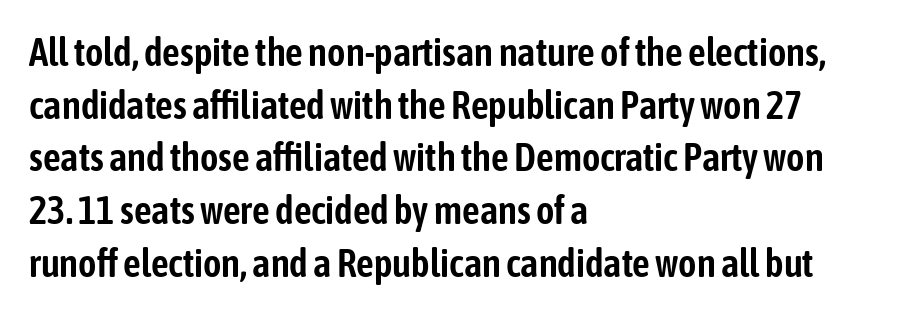
Short and long lines alike share a common starting point at left. The gaps between neighbouring characters are ordinary and unremarkable. A sans-serif font was chosen for this passage. Honestly, there is no underline to notice here at all. Varying glyph widths throughout — classic text-font behaviour. Whoever set this chose a conventional vertical rhythm.
